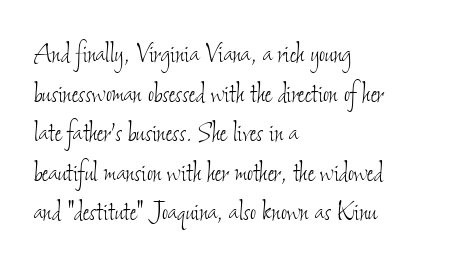
{"bold": "no", "weight": "thin", "width": "condensed", "stroke_contrast": "low", "x_height": "small", "monospaced": "no", "underline": "no", "align": "left", "line_spacing_ratio": 1.2, "letter_spacing": "normal", "letter_spacing_em": 0.0, "glyph_px": 33}
